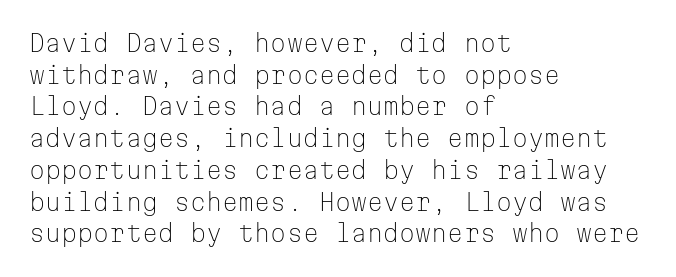
The image shows 23 px text type, upright; set left-aligned, normal line spacing (1.38x), normal letter spacing, not underlined.
